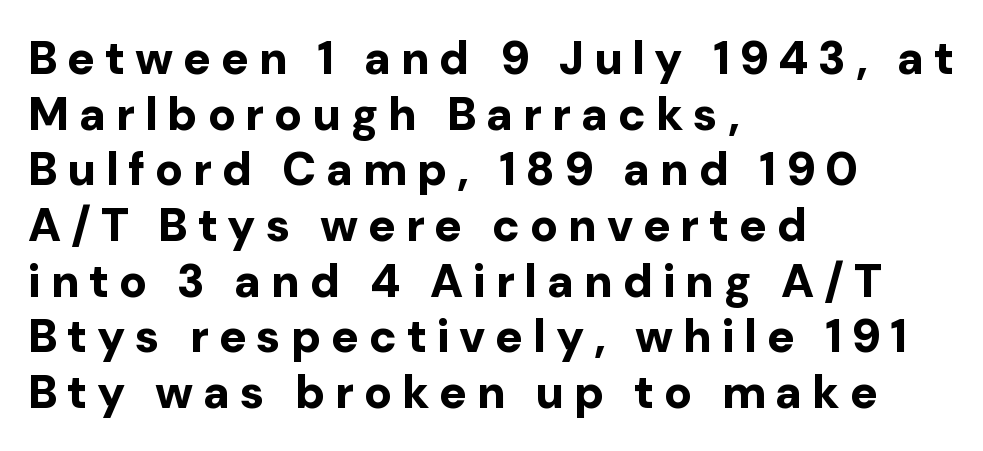
Q: Is the text bold? A: Yes.
Q: Is the text italic (slanted)? A: No, it is upright.
Q: Is the typeface a serif or a sans-serif typeface? A: Sans-serif.
Q: Is the text underlined? A: No.
Q: How is the paragraph aligned? A: Left-aligned.
Q: Is the spacing between letters normal or unusually wide? A: Unusually wide.
Q: Width (condensed, normal, or wide)? A: Normal.
Q: Stroke contrast? A: Low.
Q: x-height? A: Medium.
Q: Monospaced? A: No.
